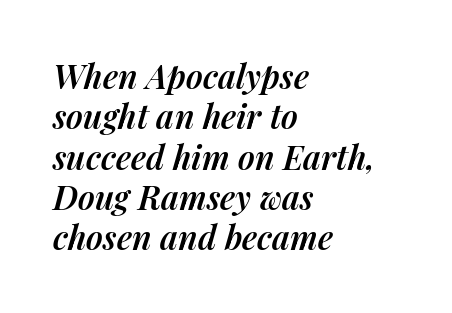
Q: Is the text bold? A: Semi-bold.
Q: Is the text italic (slanted)? A: Yes, it leans right by about 14 degrees.
Q: Is the text underlined? A: No.
Q: How is the paragraph aligned? A: Left-aligned.
Q: Is the spacing between letters normal or unusually wide? A: Normal.
Q: Width (condensed, normal, or wide)? A: Normal.
Q: Stroke contrast? A: Medium.
Q: x-height? A: Medium.
Q: Monospaced? A: No.
